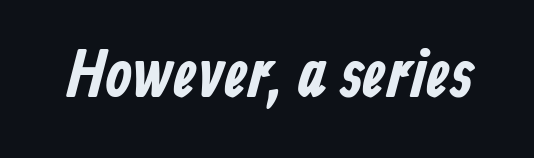
The image shows 68 px condensed sans-serif type; set normal letter spacing, not underlined; low stroke contrast and a medium x-height.
